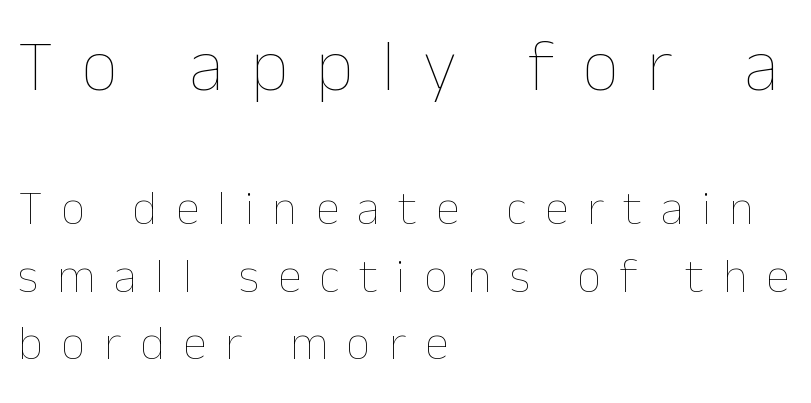
{"italic": "no", "bold": "no", "weight": "thin", "width": "normal", "stroke_contrast": "low", "x_height": "medium", "monospaced": "no", "underline": "no", "align": "left", "line_spacing": "normal", "line_spacing_ratio": 1.4, "letter_spacing": "wide", "letter_spacing_em": 0.39, "larger_block": "first", "size_ratio": 1.5, "glyph_px": 72}
